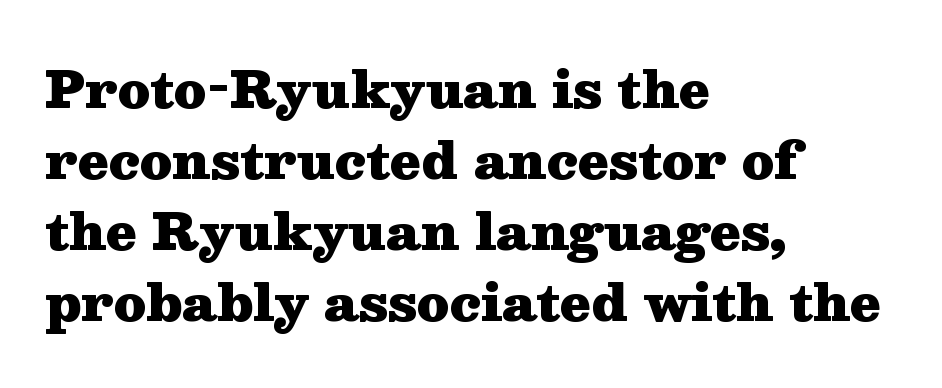
{"serif": "yes", "italic": "no", "bold": "yes", "weight": "heavy", "width": "wide", "stroke_contrast": "medium", "x_height": "medium", "monospaced": "no", "underline": "no", "align": "left", "line_spacing": "normal", "line_spacing_ratio": 1.42, "letter_spacing": "normal", "letter_spacing_em": 0.0, "glyph_px": 50}
